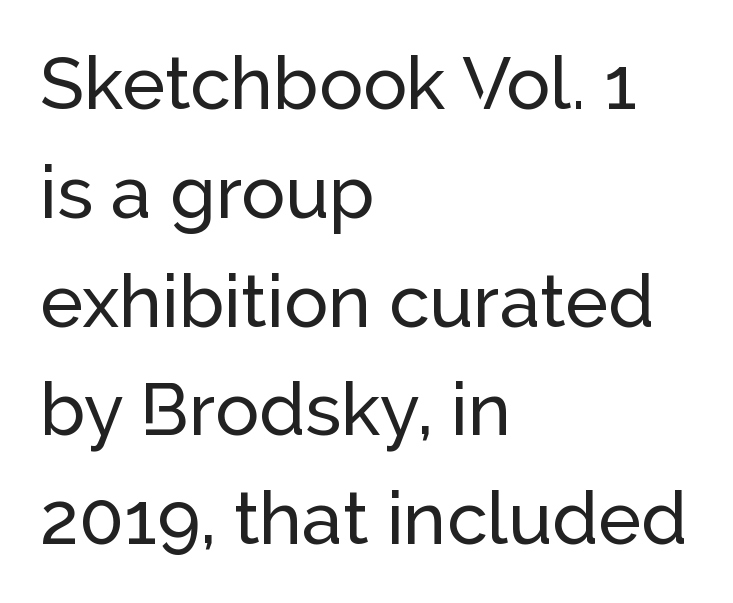
{"serif": "no", "italic": "no", "width": "normal", "stroke_contrast": "low", "x_height": "medium", "monospaced": "no", "underline": "no", "align": "left", "line_spacing": "normal", "line_spacing_ratio": 1.49, "letter_spacing": "normal", "letter_spacing_em": 0.0, "glyph_px": 73}
